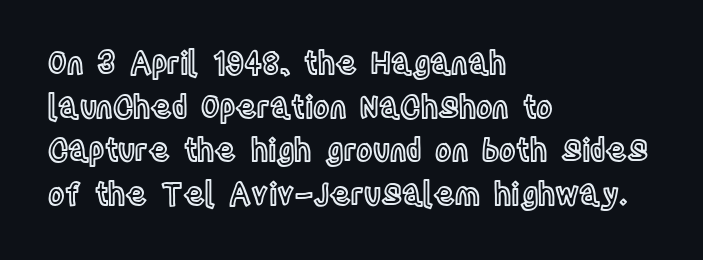
Q: Is the text italic (slanted)? A: No, it is upright.
Q: Is the text underlined? A: No.
Q: How is the paragraph aligned? A: Left-aligned.
Q: Is the spacing between letters normal or unusually wide? A: Normal.
Q: Is the spacing between lines tight, normal or loose? A: Normal.
Q: Width (condensed, normal, or wide)? A: Condensed.
Q: x-height? A: Large.
Q: Monospaced? A: No.
